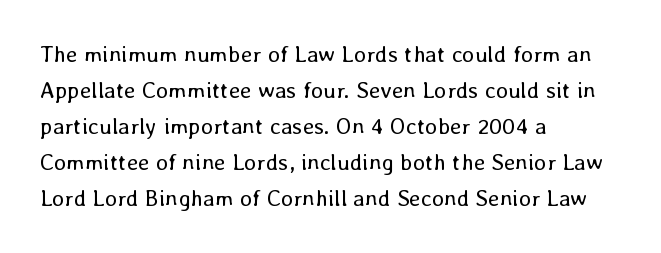
Nothing unusual about the tracking: characters are spaced as the font intends. The typesetter chose a ragged-right arrangement here. Vertical strokes here are truly vertical. In terms of leading, this rendering sits right in the middle.
